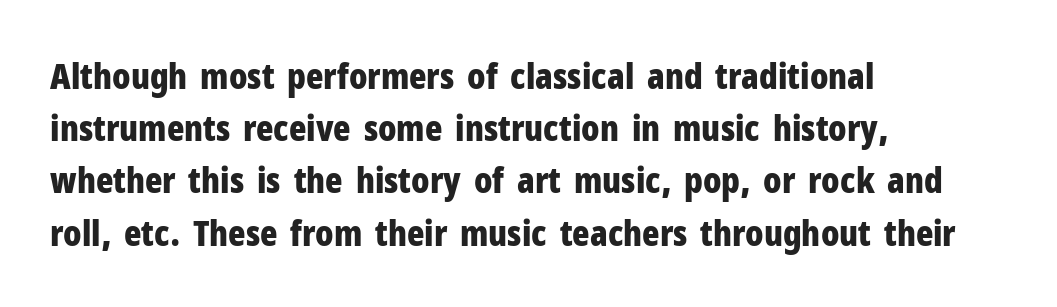
Q: Is the text bold? A: Yes.
Q: Is the text italic (slanted)? A: No, it is upright.
Q: Is the typeface a serif or a sans-serif typeface? A: Sans-serif.
Q: Is the text underlined? A: No.
Q: How is the paragraph aligned? A: Left-aligned.
Q: Is the spacing between letters normal or unusually wide? A: Normal.
Q: Is the spacing between lines tight, normal or loose? A: Normal.
Q: Width (condensed, normal, or wide)? A: Condensed.
Q: Stroke contrast? A: Low.
Q: x-height? A: Medium.
Q: Monospaced? A: No.
